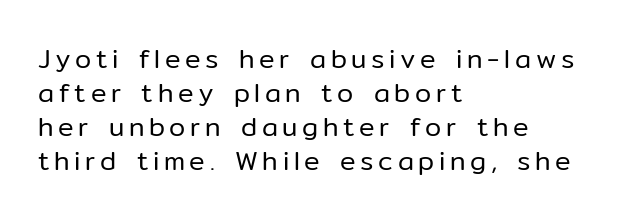
Q: Is the text bold? A: No.
Q: Is the text italic (slanted)? A: No, it is upright.
Q: Is the text underlined? A: No.
Q: How is the paragraph aligned? A: Left-aligned.
Q: Is the spacing between lines tight, normal or loose? A: Normal.
